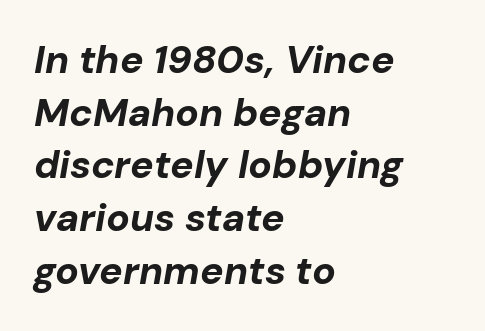
{"italic": "yes", "lean": "right", "slant_degrees": 10, "bold": "yes", "weight": "bold", "width": "normal", "stroke_contrast": "low", "x_height": "medium", "monospaced": "no", "underline": "no", "align": "left", "line_spacing": "normal", "line_spacing_ratio": 1.35, "letter_spacing": "normal", "letter_spacing_em": 0.0, "glyph_px": 39}
